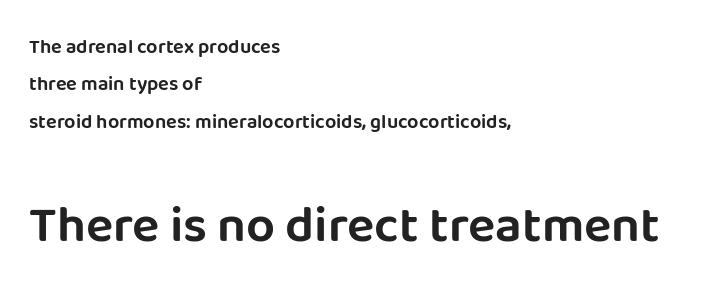
Q: Is the text italic (slanted)? A: No, it is upright.
Q: Is the typeface a serif or a sans-serif typeface? A: Sans-serif.
Q: Is the text underlined? A: No.
Q: How is the paragraph aligned? A: Left-aligned.
Q: Is the spacing between letters normal or unusually wide? A: Normal.
Q: Which block of text is set in a larger size, the first (top) or the second (bottom)? A: The second (bottom) one.
Q: Width (condensed, normal, or wide)? A: Normal.
Q: Stroke contrast? A: Low.
Q: x-height? A: Large.
Q: Monospaced? A: No.
